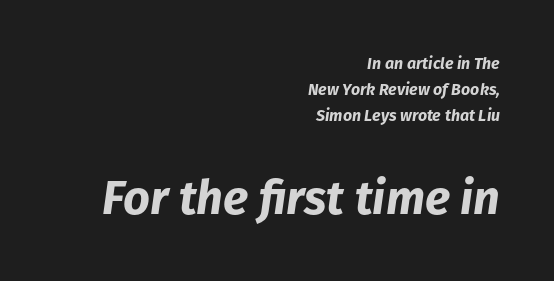
The image shows 47 px bold type, italic (leaning right); set right-aligned, normal line spacing (1.63x), normal letter spacing, not underlined; the second (bottom) block is 2.94x larger; low stroke contrast and a medium x-height.
